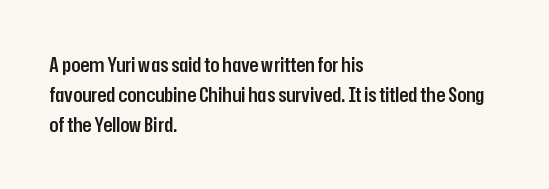
Vertical spacing — default. These lines stack with their left ends in a neat column. A typesetter would mark this as roman, not italic. Only glyphs here, with clear space below each row. What stands out about the letter spacing? Nothing — it is the standard amount.
